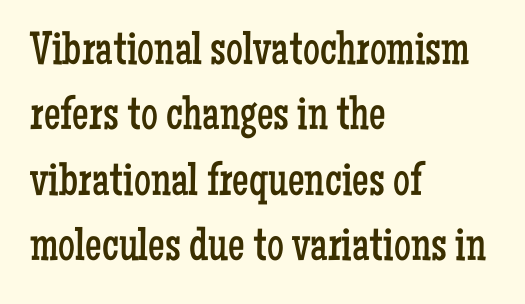
The space directly below the letters is spotless. The rendering uses a moderate line-height, typical for paragraphs. Stems here are at most as thick as an everyday book face. Varying glyph widths throughout — classic text-font behaviour. Spacing between characters is what you'd get straight out of the box. Line starts are locked; line ends wander.
